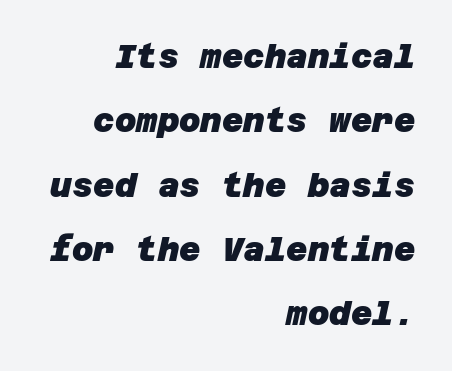
Q: Is the text bold? A: Yes.
Q: Is the typeface a serif or a sans-serif typeface? A: Sans-serif.
Q: Is the text underlined? A: No.
Q: How is the paragraph aligned? A: Right-aligned.
Q: Is the spacing between letters normal or unusually wide? A: Normal.
Q: Is the spacing between lines tight, normal or loose? A: Loose.
Q: Width (condensed, normal, or wide)? A: Normal.
Q: Stroke contrast? A: Low.
Q: x-height? A: Large.
